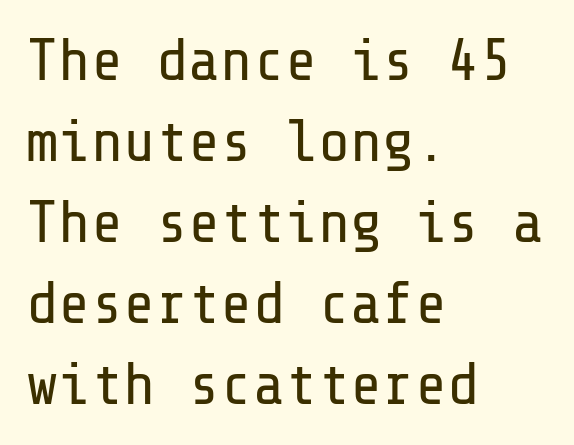
{"serif": "no", "italic": "no", "bold": "no", "weight": "regular", "width": "normal", "stroke_contrast": "low", "x_height": "medium", "underline": "no", "align": "left", "line_spacing": "normal", "line_spacing_ratio": 1.35, "letter_spacing": "normal", "letter_spacing_em": 0.0, "glyph_px": 60}
